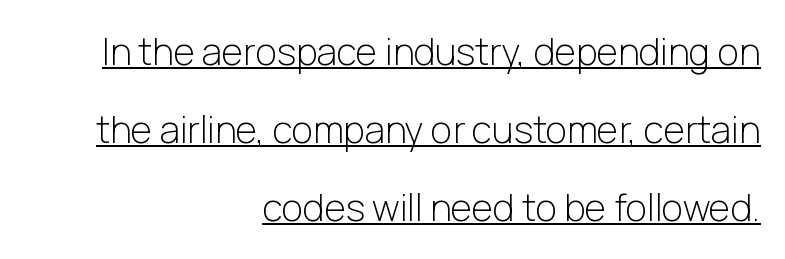
Posture: upright roman. The typesetter chose a ragged-left arrangement here. The rendering keeps characters at their native spacing. The passage shown stacks its lines with a broad gap. Do the characters align in a grid? No, the font is proportional. What kind of face is this? One without serifs — a sans.
